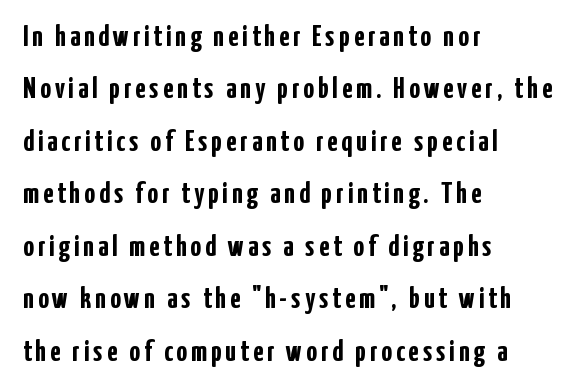
These lines are rendered in a variable-pitch font. Descenders are the only things crossing below the line. Short and long lines alike share a common starting point at left. The rendering uses a bold face; every stroke is thick and dark. To sum up the face: it is a sans, with no serifs.
